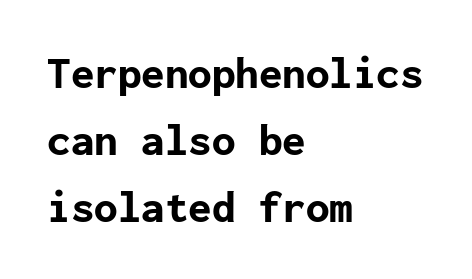
The image shows 47 px bold sans-serif type, upright; set left-aligned, normal line spacing (1.43x), normal letter spacing, not underlined; low stroke contrast and a medium x-height.
